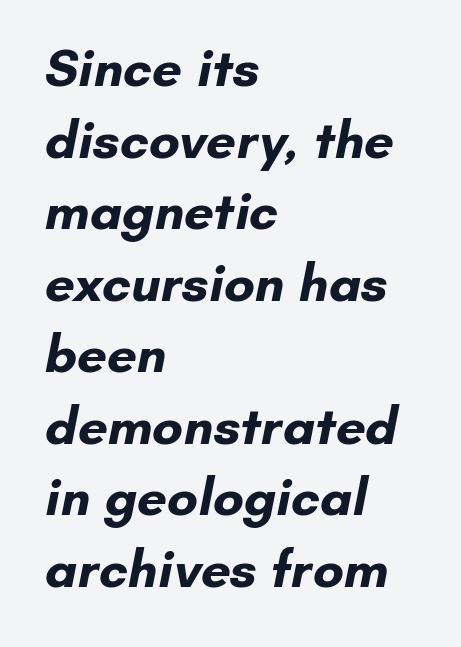
The image shows 53 px bold sans-serif type; set left-aligned, normal line spacing (1.35x), normal letter spacing, not underlined; low stroke contrast and a small x-height.
